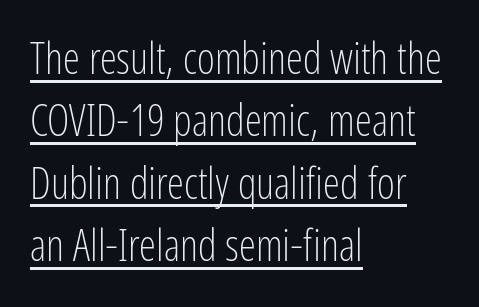
The image shows 43 px light, condensed sans-serif type, upright; set left-aligned, normal line spacing (1.45x), normal letter spacing, underlined; low stroke contrast and a medium x-height.
